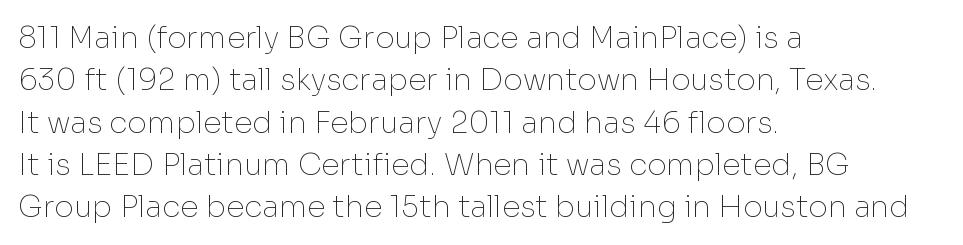
Notice how descenders clear the ascenders below comfortably — that's standard leading. Note: no serifs on the glyphs. Quick note: not italic, upright. Each word holds together tightly as a unit, with standard inter-letter gaps.
